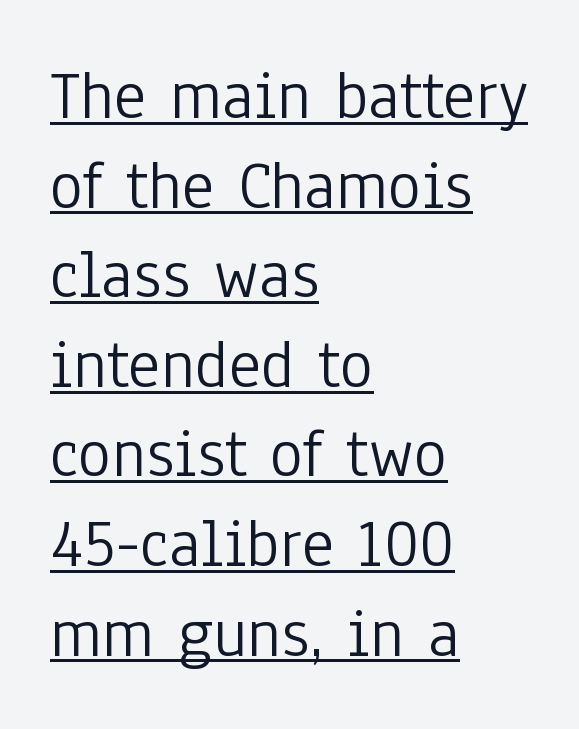
Vertical stems look standard width or narrower in stroke. The face used here is rendered with its standard letterfit. Does the copy run flush right? No — it runs flush left. Type style note: lacks serifs. The passage shown stacks its lines at a standard gap.
